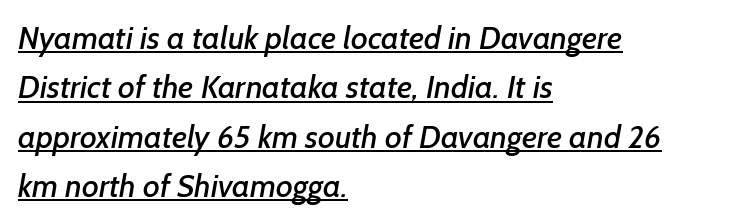
Q: Is the typeface a serif or a sans-serif typeface? A: Sans-serif.
Q: Is the text underlined? A: Yes.
Q: How is the paragraph aligned? A: Left-aligned.
Q: Is the spacing between letters normal or unusually wide? A: Normal.
Q: Is the spacing between lines tight, normal or loose? A: Normal.
Q: Width (condensed, normal, or wide)? A: Normal.
Q: Stroke contrast? A: Low.
Q: x-height? A: Medium.
Q: Monospaced? A: No.
